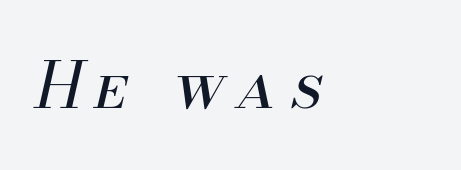
{"italic": "yes", "lean": "right", "slant_degrees": 13, "bold": "no", "weight": "regular", "width": "normal", "stroke_contrast": "medium", "x_height": "small", "monospaced": "no", "underline": "no", "align": "left", "letter_spacing": "wide", "letter_spacing_em": 0.23, "glyph_px": 64}
